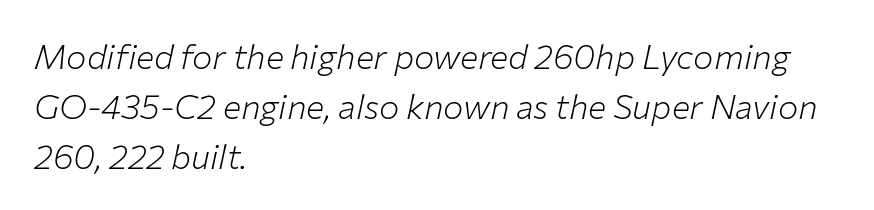
{"italic": "yes", "lean": "right", "slant_degrees": 12, "bold": "no", "weight": "light", "width": "normal", "stroke_contrast": "low", "x_height": "medium", "monospaced": "no", "underline": "no", "align": "left", "line_spacing": "normal", "line_spacing_ratio": 1.47, "letter_spacing": "normal", "letter_spacing_em": 0.0, "glyph_px": 34}
